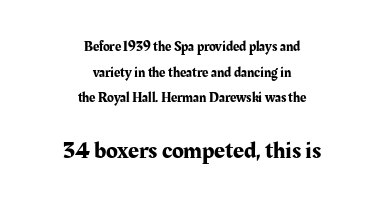
The image shows 24 px text type, upright; set centered, line spacing 1.83x, normal letter spacing, not underlined; the second (bottom) block is 1.71x larger.
